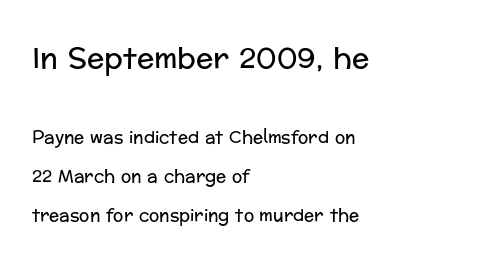
The image shows 29 px regular-weight sans-serif type, upright; set left-aligned, loose line spacing (2.3x), normal letter spacing, not underlined; the first (top) block is 1.71x larger; low stroke contrast and a medium x-height.
